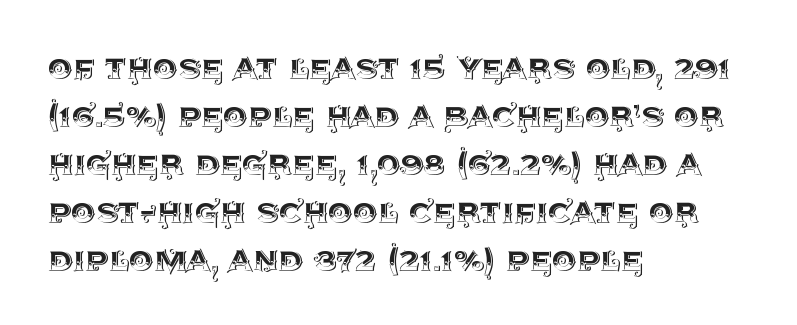
Nope, not italic — everything's standing straight. Every row of glyphs begins at an identical x-position on the left. Each letter keeps its own natural width here, so spacing adapts to shape. This sample uses plain, unmodified letter spacing. Descenders are the only things crossing below the line.
